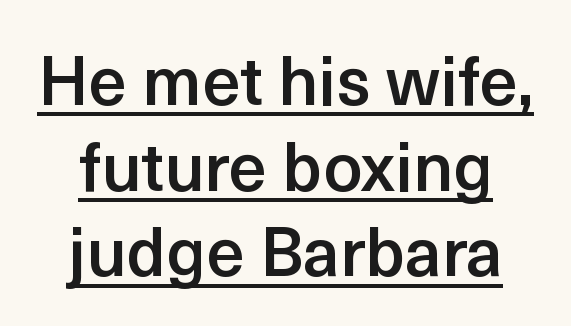
Q: Is the text bold? A: Semi-bold.
Q: Is the text italic (slanted)? A: No, it is upright.
Q: Is the typeface a serif or a sans-serif typeface? A: Sans-serif.
Q: Is the text underlined? A: Yes.
Q: How is the paragraph aligned? A: Centered.
Q: Is the spacing between letters normal or unusually wide? A: Normal.
Q: Is the spacing between lines tight, normal or loose? A: Normal.
Q: Width (condensed, normal, or wide)? A: Normal.
Q: x-height? A: Medium.
Q: Monospaced? A: No.
